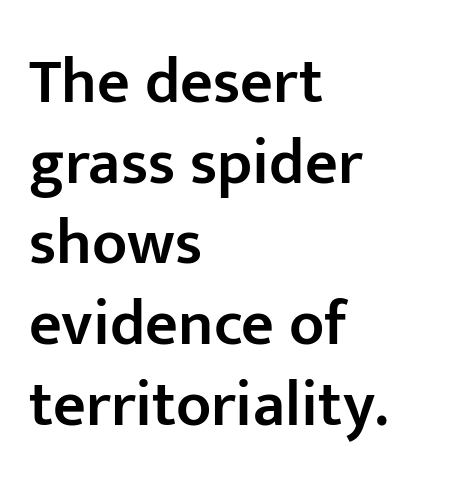
Q: Is the text bold? A: Semi-bold.
Q: Is the text italic (slanted)? A: No, it is upright.
Q: Is the typeface a serif or a sans-serif typeface? A: Sans-serif.
Q: Is the text underlined? A: No.
Q: How is the paragraph aligned? A: Left-aligned.
Q: Is the spacing between letters normal or unusually wide? A: Normal.
Q: Is the spacing between lines tight, normal or loose? A: Normal.
Q: Width (condensed, normal, or wide)? A: Normal.
Q: Stroke contrast? A: Low.
Q: x-height? A: Medium.
Q: Monospaced? A: No.
